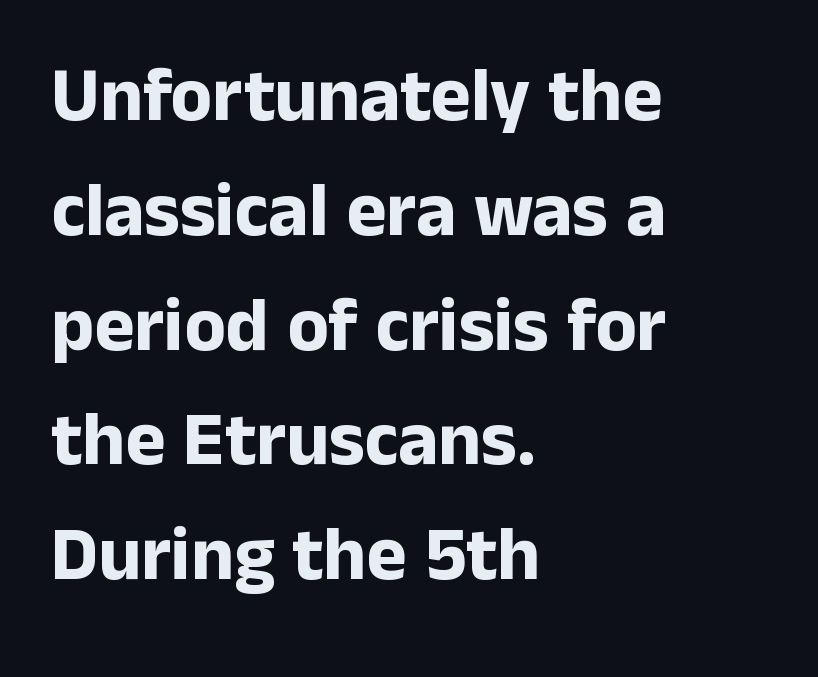
Q: Is the text bold? A: Yes.
Q: Is the text italic (slanted)? A: No, it is upright.
Q: Is the typeface a serif or a sans-serif typeface? A: Sans-serif.
Q: Is the text underlined? A: No.
Q: How is the paragraph aligned? A: Left-aligned.
Q: Is the spacing between letters normal or unusually wide? A: Normal.
Q: Is the spacing between lines tight, normal or loose? A: Normal.
Q: Width (condensed, normal, or wide)? A: Normal.
Q: Stroke contrast? A: Low.
Q: x-height? A: Medium.
Q: Monospaced? A: No.
